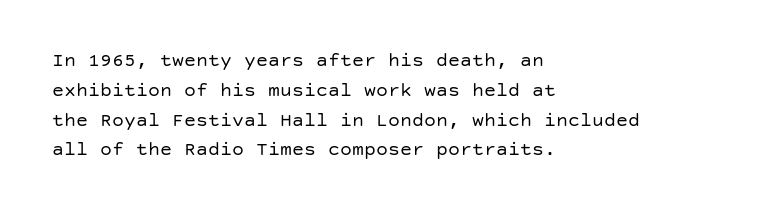
The image shows 20 px text type, upright; set left-aligned, normal line spacing (1.49x), normal letter spacing, not underlined.
